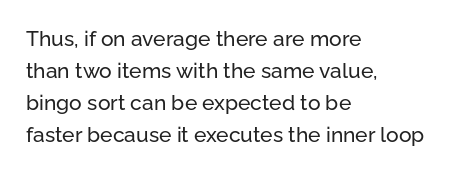
Q: Is the text italic (slanted)? A: No, it is upright.
Q: Is the text underlined? A: No.
Q: How is the paragraph aligned? A: Left-aligned.
Q: Is the spacing between letters normal or unusually wide? A: Normal.
Q: Is the spacing between lines tight, normal or loose? A: Normal.
